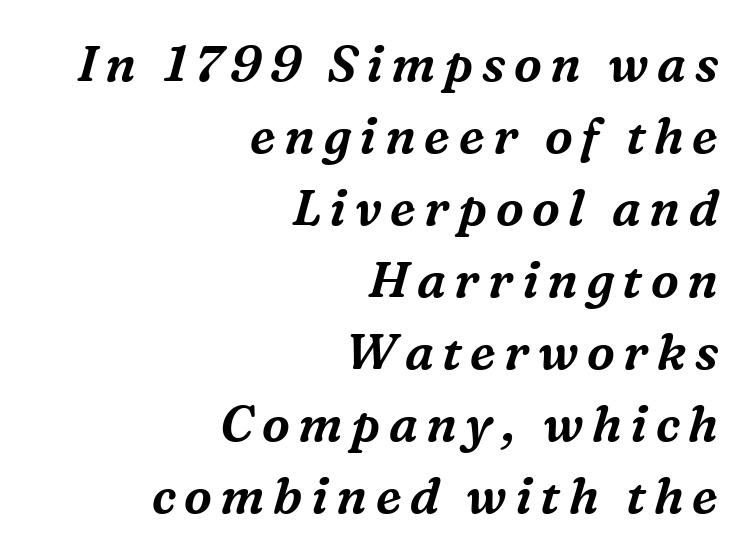
{"serif": "yes", "italic": "yes", "lean": "right", "slant_degrees": 16, "width": "normal", "stroke_contrast": "medium", "x_height": "medium", "monospaced": "no", "underline": "no", "align": "right", "line_spacing": "normal", "line_spacing_ratio": 1.44, "glyph_px": 50}
